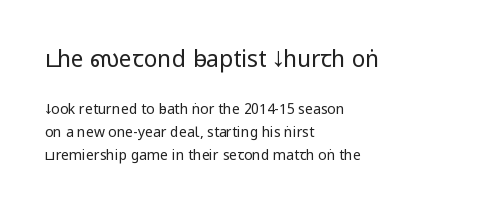
{"italic": "no", "bold": "no", "underline": "no", "align": "left", "line_spacing": "normal", "line_spacing_ratio": 1.63, "letter_spacing": "normal", "letter_spacing_em": 0.0, "larger_block": "first", "size_ratio": 1.64, "glyph_px": 23}
